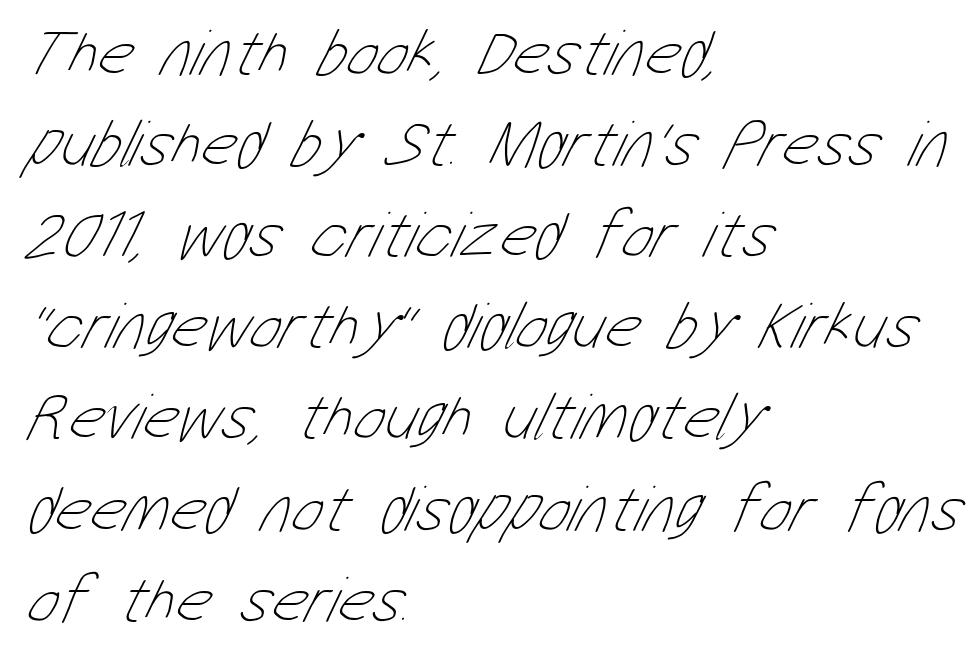
The image shows 67 px thin, condensed type; set left-aligned, normal line spacing (1.36x), normal letter spacing, not underlined; low stroke contrast and a medium x-height.
